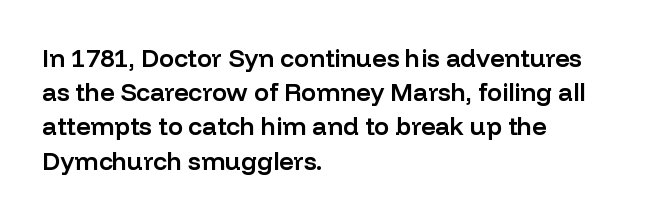
{"italic": "no", "bold": "semi", "underline": "no", "align": "left", "line_spacing": "normal", "line_spacing_ratio": 1.37, "letter_spacing": "normal", "letter_spacing_em": 0.0, "glyph_px": 25}
